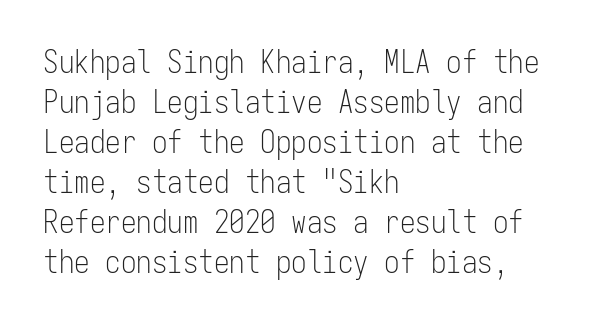
Q: Is the text bold? A: No.
Q: Is the text italic (slanted)? A: No, it is upright.
Q: Is the typeface a serif or a sans-serif typeface? A: Sans-serif.
Q: Is the text underlined? A: No.
Q: How is the paragraph aligned? A: Left-aligned.
Q: Is the spacing between letters normal or unusually wide? A: Normal.
Q: Is the spacing between lines tight, normal or loose? A: Normal.
Q: Width (condensed, normal, or wide)? A: Condensed.
Q: Stroke contrast? A: Low.
Q: x-height? A: Medium.
Q: Monospaced? A: Yes.
